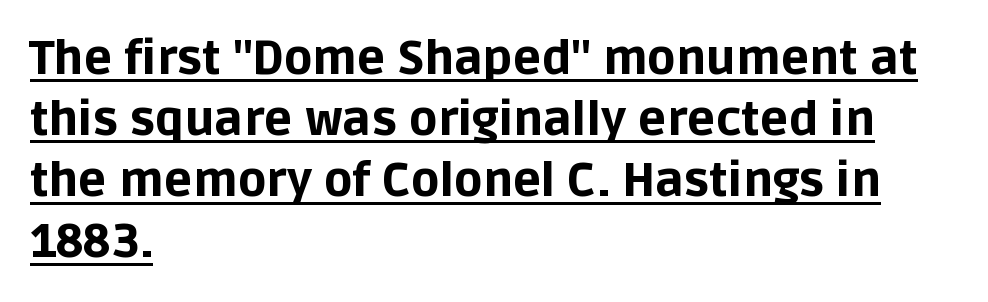
The lines sit at an ordinary, default distance from one another. Character widths vary here, with narrow letters taking less room than wide ones. The rendering anchors every line to the left-hand side. The typography opts for an upright posture over an oblique one. This is heavy type, rendered in bold.
